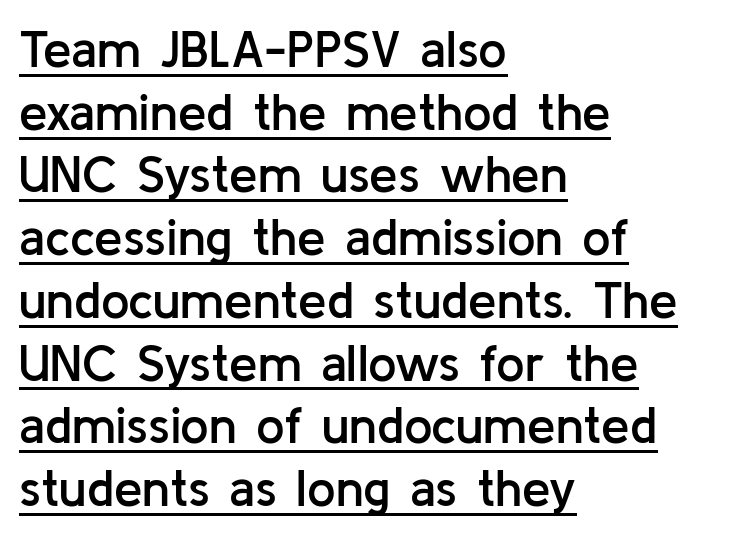
Short and long lines alike share a common starting point at left. Default kerning and tracking; the words read as compact shapes. A fair bit of extra ink — the face is semibold, not bold. Decoration check: the copy is underlined. The lettering stays uniformly vertical, giving the passage a roman look. The letters carry no serifs — their stems end cleanly without finishing strokes.
